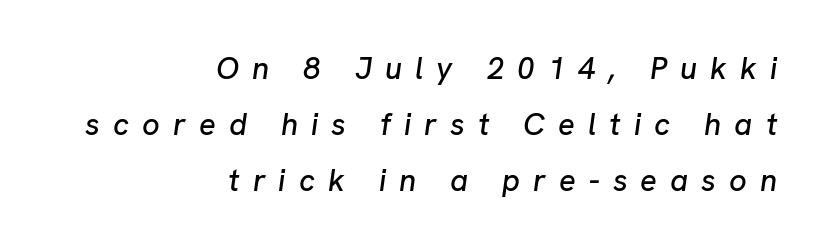
The image shows 31 px text type, italic (leaning right); set right-aligned, line spacing 1.8x, unusually wide letter spacing (+0.42 em), not underlined; low stroke contrast and a medium x-height.
